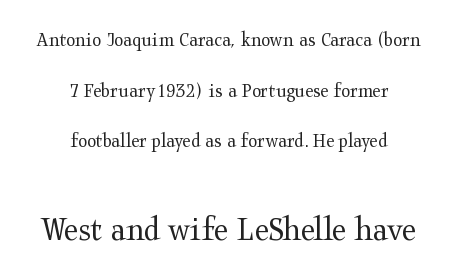
Which chunk is bigger? The second one — the bottom block dwarfs the top. How would I describe the line gaps? Wide and relaxed. Compared with a typical body face, this is equally light or lighter still. Characters follow at the spacing the type designer built in. Examine the stroke ends and you'll spot serifs.
